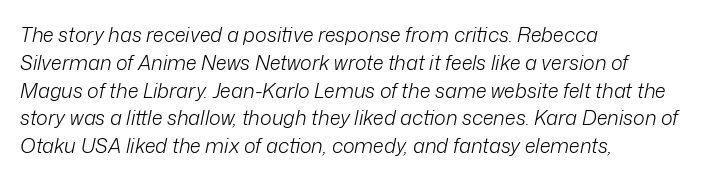
Q: Is the text bold? A: No.
Q: Is the text italic (slanted)? A: Yes, it leans right by about 12 degrees.
Q: Is the text underlined? A: No.
Q: How is the paragraph aligned? A: Left-aligned.
Q: Is the spacing between letters normal or unusually wide? A: Normal.
Q: Is the spacing between lines tight, normal or loose? A: Normal.
